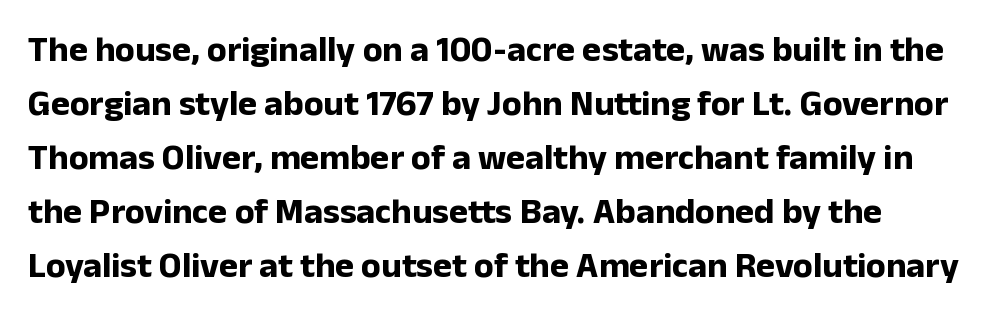
The letterforms sit shoulder to shoulder at normal distance. Line spacing here is normal. No word sits above an underline. Character widths vary here, with narrow letters taking less room than wide ones. This is heavy type, rendered in bold.
